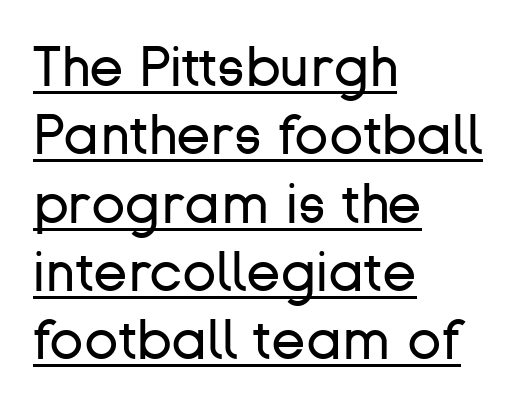
Q: Is the text bold? A: No.
Q: Is the text italic (slanted)? A: No, it is upright.
Q: Is the typeface a serif or a sans-serif typeface? A: Sans-serif.
Q: Is the text underlined? A: Yes.
Q: How is the paragraph aligned? A: Left-aligned.
Q: Is the spacing between letters normal or unusually wide? A: Normal.
Q: Width (condensed, normal, or wide)? A: Normal.
Q: Stroke contrast? A: Low.
Q: x-height? A: Medium.
Q: Monospaced? A: No.
